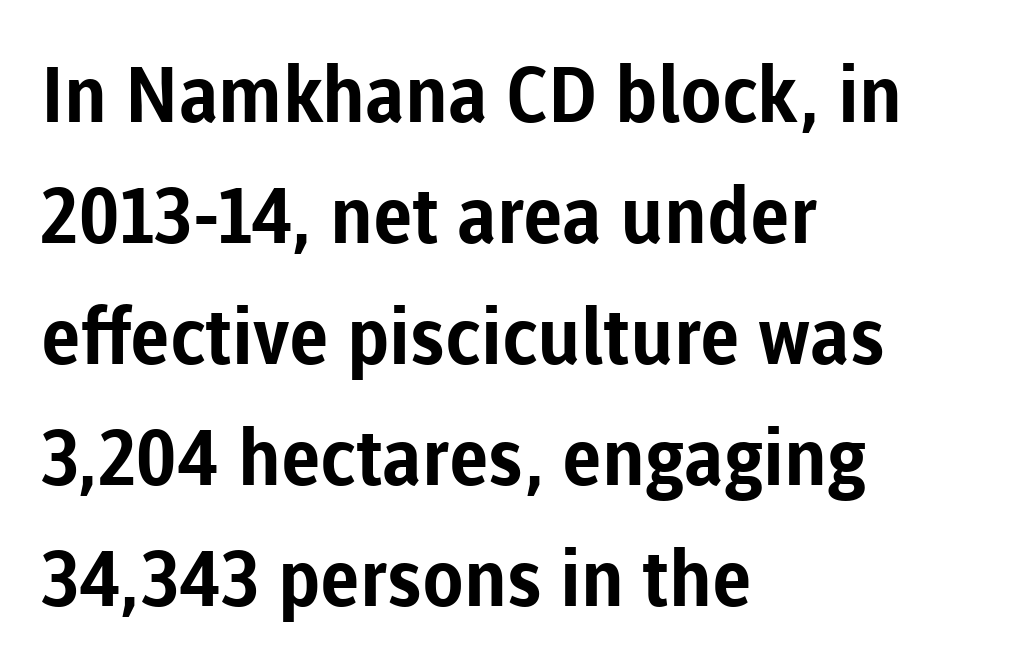
The image shows 77 px bold sans-serif type, upright; set left-aligned, normal line spacing (1.57x), normal letter spacing, not underlined; low stroke contrast and a medium x-height.
